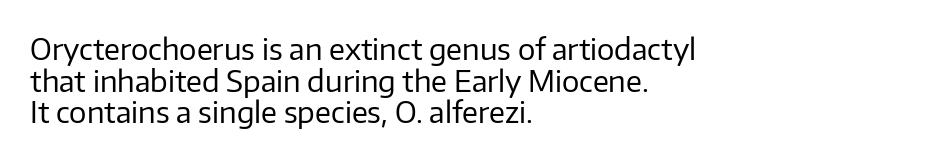
Q: Is the text bold? A: No.
Q: Is the text italic (slanted)? A: No, it is upright.
Q: Is the typeface a serif or a sans-serif typeface? A: Sans-serif.
Q: Is the text underlined? A: No.
Q: How is the paragraph aligned? A: Left-aligned.
Q: Is the spacing between letters normal or unusually wide? A: Normal.
Q: Is the spacing between lines tight, normal or loose? A: Tight.
Q: Width (condensed, normal, or wide)? A: Normal.
Q: Stroke contrast? A: Low.
Q: x-height? A: Medium.
Q: Monospaced? A: No.
